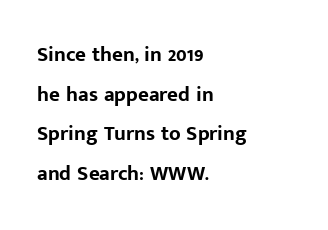
{"italic": "no", "bold": "yes", "underline": "no", "align": "left", "line_spacing_ratio": 1.89, "letter_spacing": "normal", "letter_spacing_em": 0.0, "glyph_px": 21}
